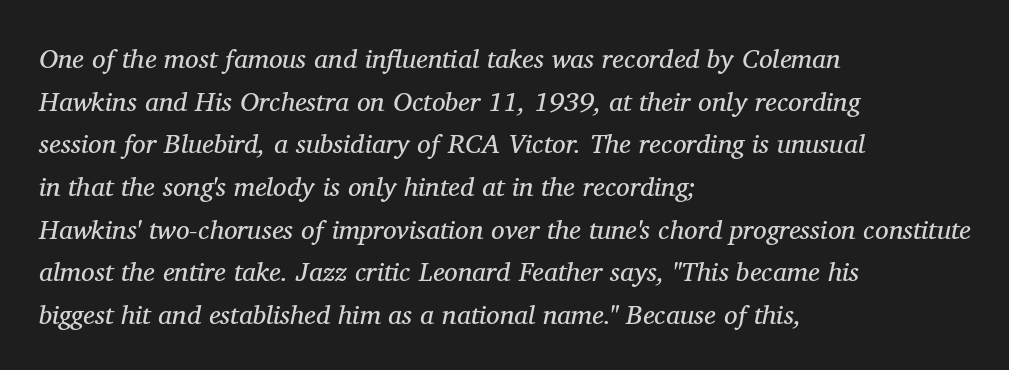
The line-height multiplier appears to be the usual default. Italic: yes, the glyphs are oblique. Stems here are at most as thick as an everyday book face. Layout note: lines flush left. Lines of text with bare space underneath. A typesetter would call this zero additional tracking.
